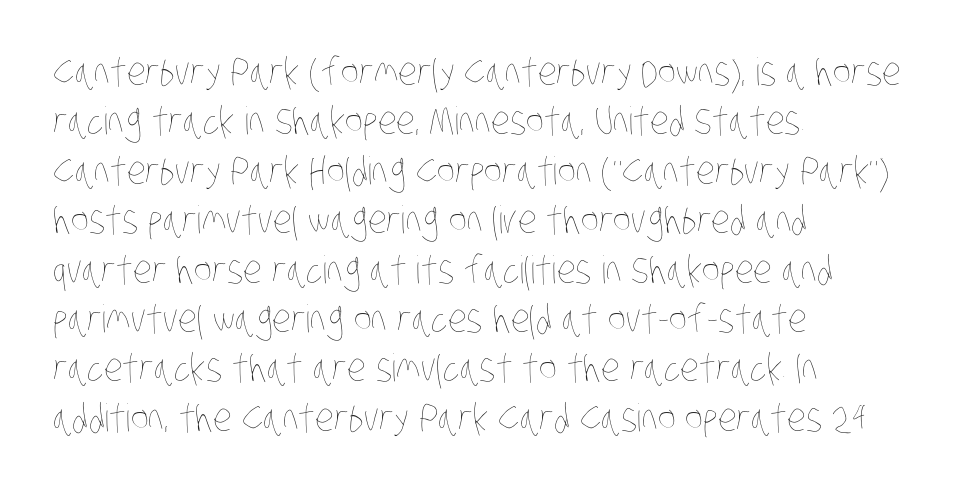
The image shows 38 px thin, condensed type; set left-aligned, normal line spacing (1.3x), normal letter spacing, not underlined; low stroke contrast and a large x-height.
